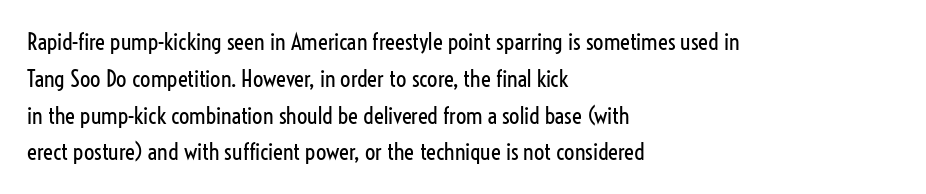
The image shows 23 px text type, upright; set left-aligned, normal line spacing (1.6x), normal letter spacing, not underlined.
